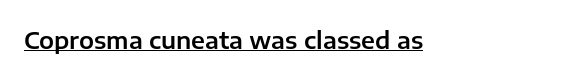
{"italic": "no", "underline": "yes", "letter_spacing": "normal", "letter_spacing_em": 0.0, "glyph_px": 24}
